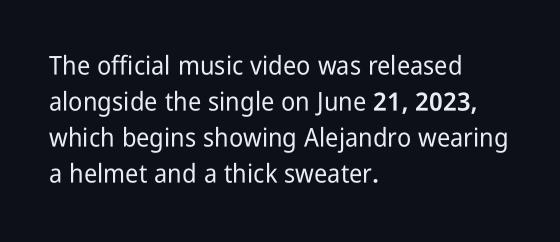
Q: Is the text italic (slanted)? A: No, it is upright.
Q: Is the text underlined? A: No.
Q: How is the paragraph aligned? A: Left-aligned.
Q: Is the spacing between letters normal or unusually wide? A: Normal.
Q: Is the spacing between lines tight, normal or loose? A: Normal.
